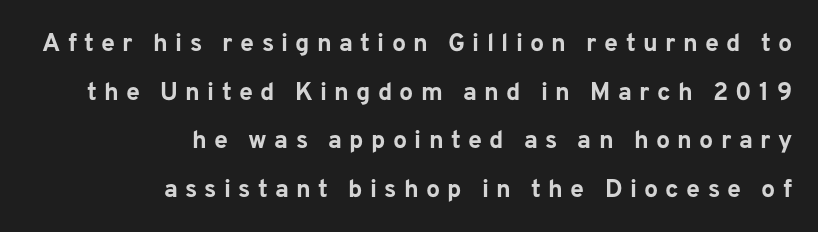
Q: Is the text bold? A: Yes.
Q: Is the text italic (slanted)? A: No, it is upright.
Q: Is the text underlined? A: No.
Q: How is the paragraph aligned? A: Right-aligned.
Q: Is the spacing between letters normal or unusually wide? A: Unusually wide.
Q: Is the spacing between lines tight, normal or loose? A: Loose.
